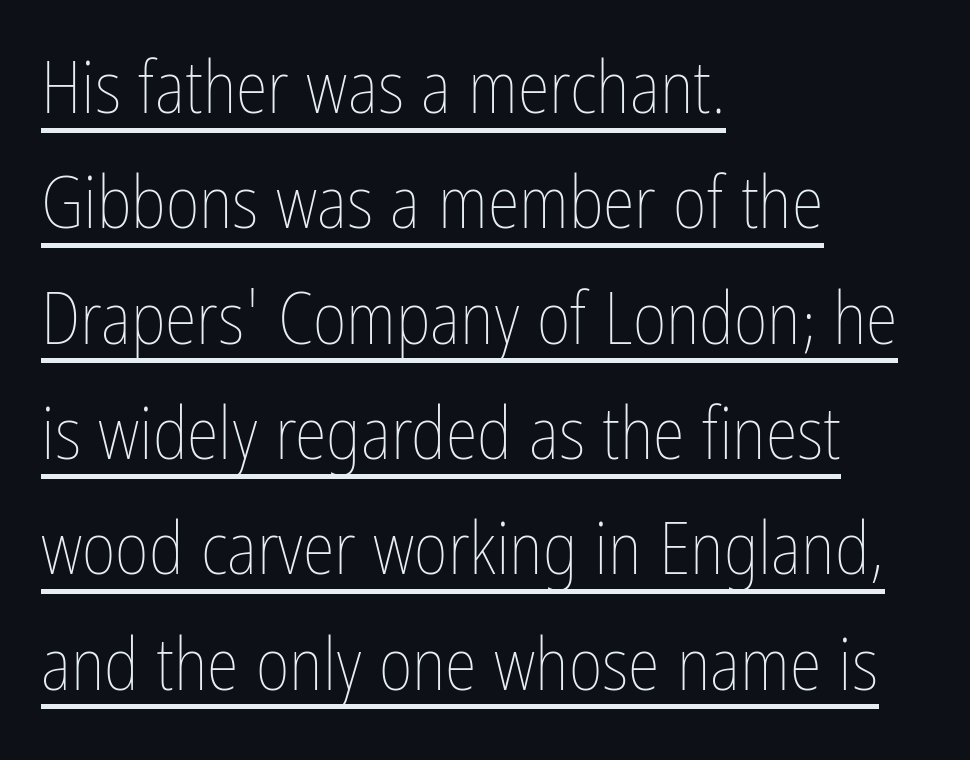
Q: Is the text bold? A: No.
Q: Is the text italic (slanted)? A: No, it is upright.
Q: Is the text underlined? A: Yes.
Q: How is the paragraph aligned? A: Left-aligned.
Q: Is the spacing between letters normal or unusually wide? A: Normal.
Q: Is the spacing between lines tight, normal or loose? A: Normal.
Q: Width (condensed, normal, or wide)? A: Condensed.
Q: Stroke contrast? A: Low.
Q: x-height? A: Medium.
Q: Monospaced? A: No.
